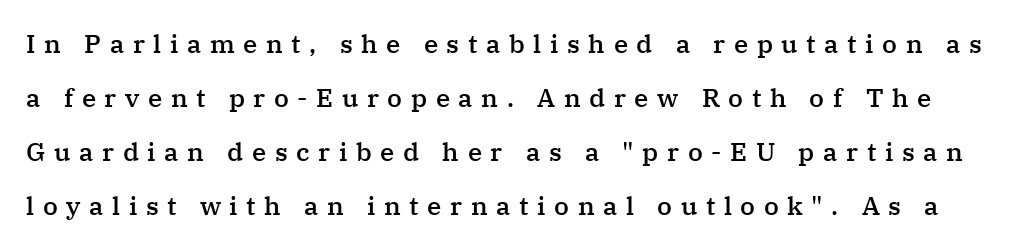
Between one letter and the next there's a generous, obvious gap. Rendered with straight, roman letterforms. The block of text is sparse from top to bottom, with ample space between rows. Moderately thickened strokes mark this as semibold type.
